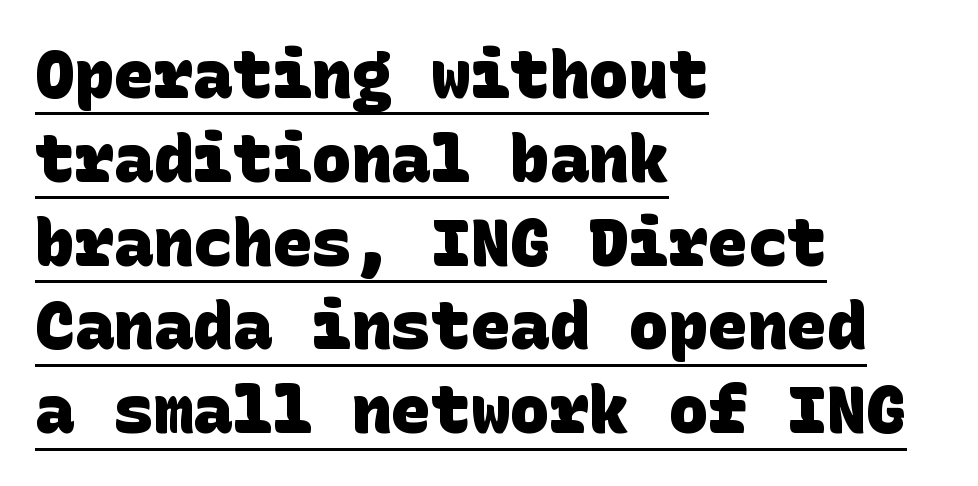
The image shows 66 px heavy sans-serif type; set left-aligned, normal line spacing (1.27x), normal letter spacing, underlined; low stroke contrast and a large x-height.
